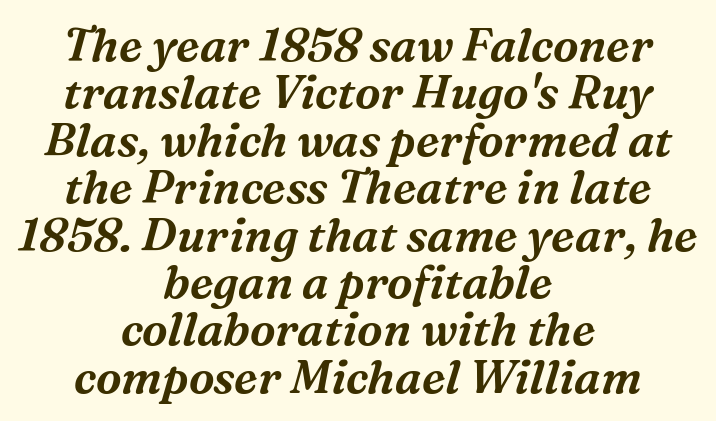
The image shows 46 px serif type, italic (leaning right); set centered, tight line spacing (1.03x), normal letter spacing, not underlined; medium stroke contrast and a medium x-height.
